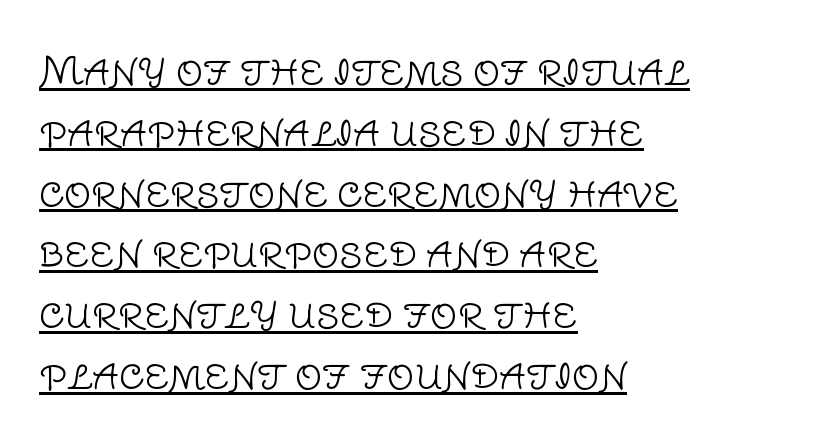
Q: Is the text bold? A: No.
Q: Is the text italic (slanted)? A: Yes.
Q: Is the typeface a serif or a sans-serif typeface? A: Sans-serif.
Q: Is the text underlined? A: Yes.
Q: How is the paragraph aligned? A: Left-aligned.
Q: Is the spacing between letters normal or unusually wide? A: Normal.
Q: Is the spacing between lines tight, normal or loose? A: Normal.
Q: Width (condensed, normal, or wide)? A: Normal.
Q: Stroke contrast? A: Low.
Q: x-height? A: Large.
Q: Monospaced? A: No.
